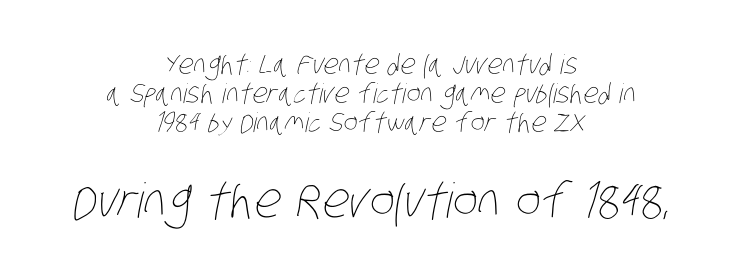
Reading down the block, each line starts at a different indent, mirrored at its end. A typesetter would call this proportional, since set widths differ per character. Visually, the bottom section dominates because its glyphs are scaled up. You could barely slide anything between these rows. Bold? No — there's no thickening of the strokes. Only glyphs here, with clear space below each row.
